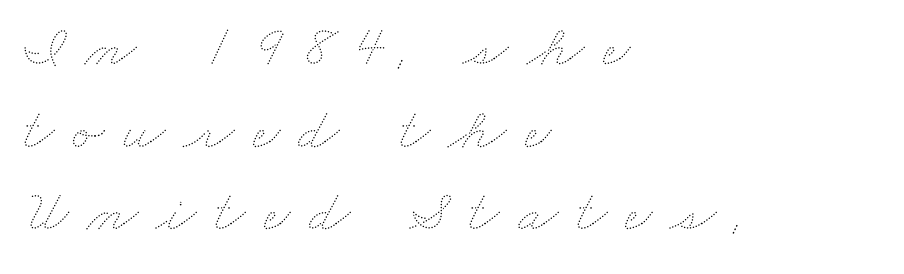
Teacher's note: observe the even left margin — that is flush-left alignment. Notice how descenders clear the ascenders below comfortably — that's standard leading. Counters stay open thanks to moderate or lighter strokes. These lines are rendered in a variable-pitch font.
